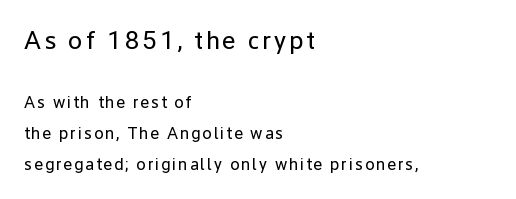
The text block is weighted toward the left margin, trailing off unevenly rightward. The area under the type is left untouched. Is the stroke heavy? The answer is a plain regular-or-lighter. Of the two passages, the one on top uses the larger point size. This is the regular roman posture of the typeface.
